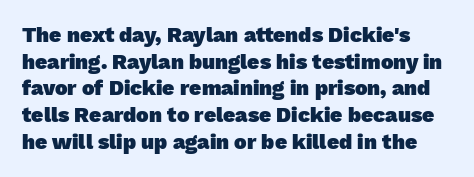
{"bold": "yes", "underline": "no", "line_spacing": "normal", "line_spacing_ratio": 1.27, "letter_spacing": "normal", "letter_spacing_em": 0.0, "glyph_px": 21}
